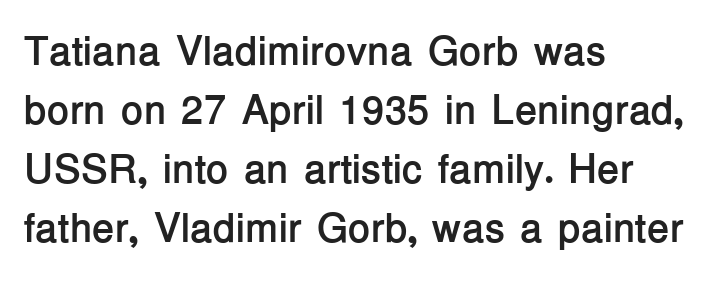
{"serif": "no", "italic": "no", "bold": "yes", "weight": "semibold", "width": "normal", "stroke_contrast": "low", "x_height": "medium", "monospaced": "no", "underline": "no", "align": "left", "line_spacing": "normal", "line_spacing_ratio": 1.44, "letter_spacing": "normal", "letter_spacing_em": 0.0, "glyph_px": 41}
